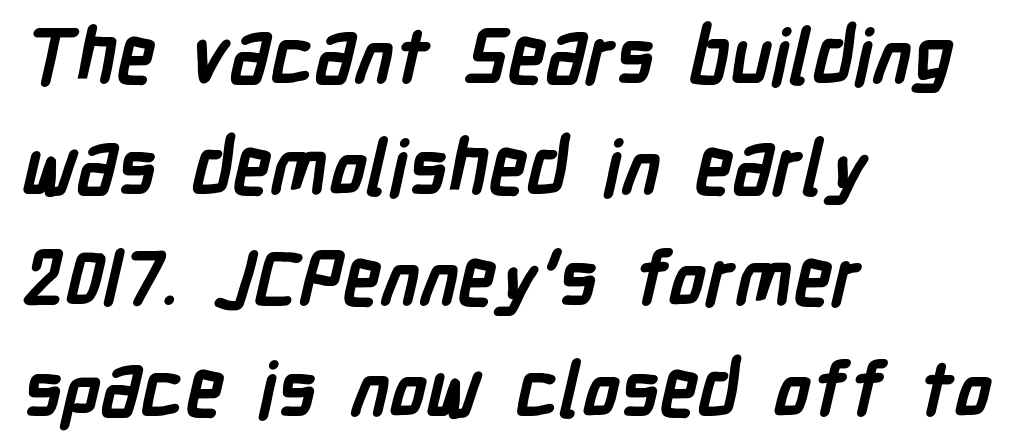
{"serif": "no", "bold": "yes", "weight": "semibold", "width": "condensed", "stroke_contrast": "low", "x_height": "medium", "monospaced": "no", "underline": "no", "align": "left", "line_spacing": "normal", "line_spacing_ratio": 1.46, "letter_spacing": "normal", "letter_spacing_em": 0.0, "glyph_px": 76}
